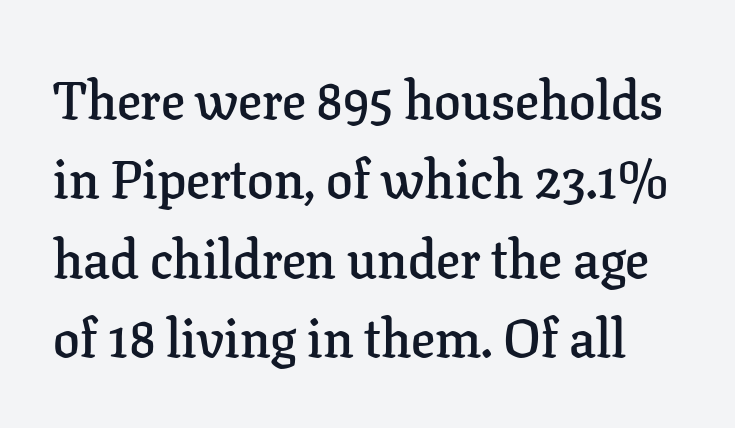
The image shows 53 px semibold serif type, upright; set normal line spacing (1.5x), normal letter spacing, not underlined; low stroke contrast and a medium x-height.
